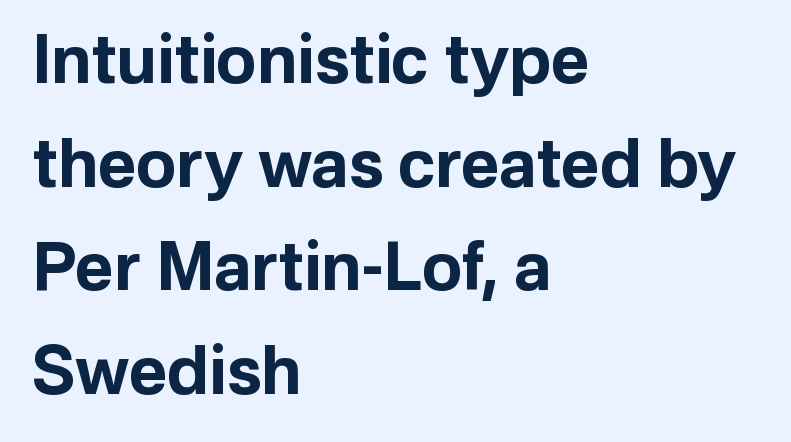
Q: Is the text bold? A: Yes.
Q: Is the text italic (slanted)? A: No, it is upright.
Q: Is the typeface a serif or a sans-serif typeface? A: Sans-serif.
Q: Is the text underlined? A: No.
Q: How is the paragraph aligned? A: Left-aligned.
Q: Is the spacing between letters normal or unusually wide? A: Normal.
Q: Is the spacing between lines tight, normal or loose? A: Normal.
Q: Width (condensed, normal, or wide)? A: Normal.
Q: Stroke contrast? A: Low.
Q: x-height? A: Medium.
Q: Monospaced? A: No.
